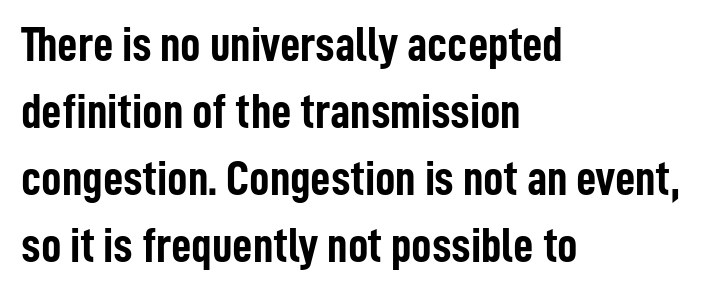
Spacing verdict: proportional, widths tailored to each character. Bare-footed words on every line. How are the letters spaced? Ordinarily, with no added tracking. The lines sit at an ordinary, default distance from one another.
